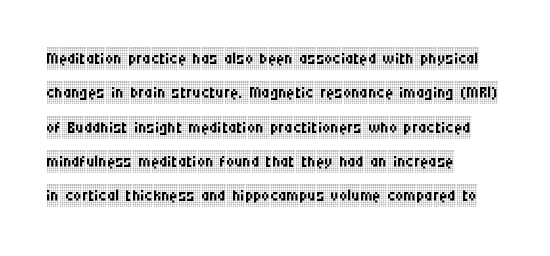
The vertical gap from one line to the next is medium. These lines were composed using upright roman letters. Horizontal alignment here is leftward, the default for most running prose. The gaps between neighbouring characters are ordinary and unremarkable. Weight: regular or lighter.
